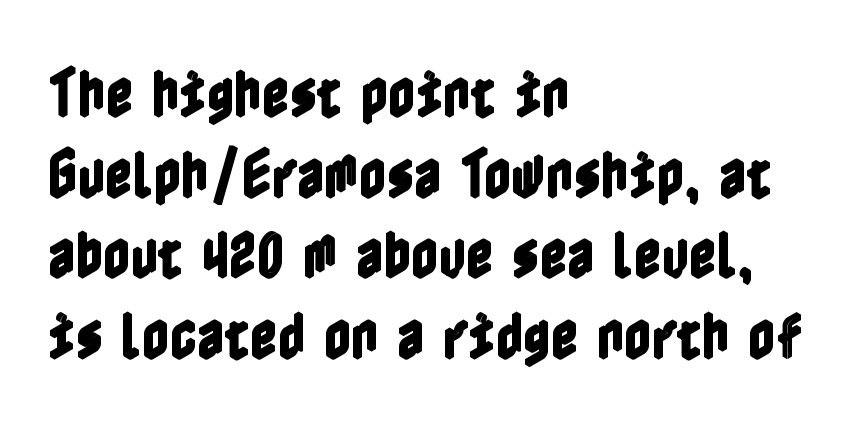
Q: Is the text italic (slanted)? A: No, it is upright.
Q: Is the text underlined? A: No.
Q: How is the paragraph aligned? A: Left-aligned.
Q: Is the spacing between letters normal or unusually wide? A: Normal.
Q: Is the spacing between lines tight, normal or loose? A: Normal.
Q: Width (condensed, normal, or wide)? A: Condensed.
Q: x-height? A: Medium.
